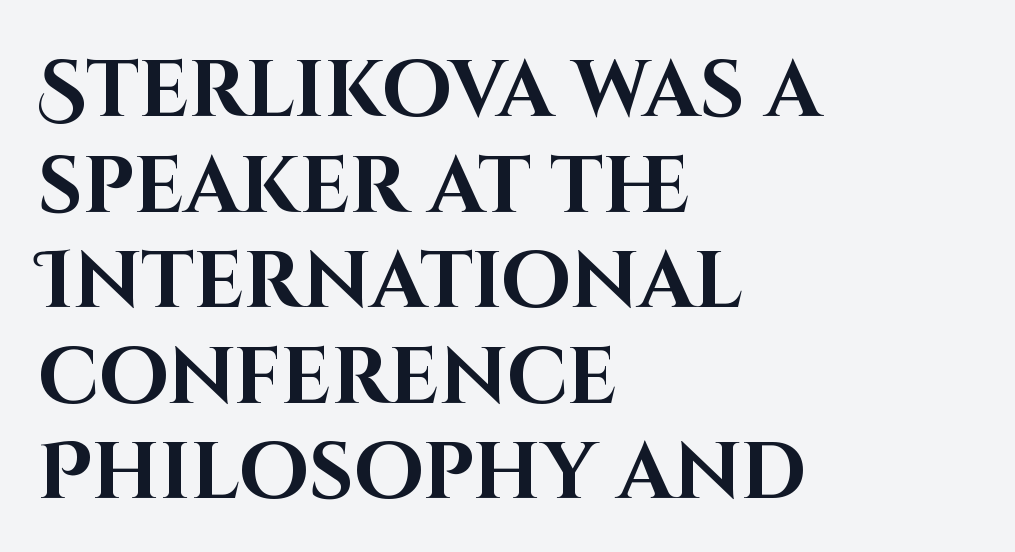
Q: Is the text bold? A: Yes.
Q: Is the text italic (slanted)? A: No, it is upright.
Q: Is the typeface a serif or a sans-serif typeface? A: Sans-serif.
Q: Is the text underlined? A: No.
Q: How is the paragraph aligned? A: Left-aligned.
Q: Is the spacing between letters normal or unusually wide? A: Normal.
Q: Width (condensed, normal, or wide)? A: Normal.
Q: Stroke contrast? A: High.
Q: x-height? A: Large.
Q: Monospaced? A: No.
